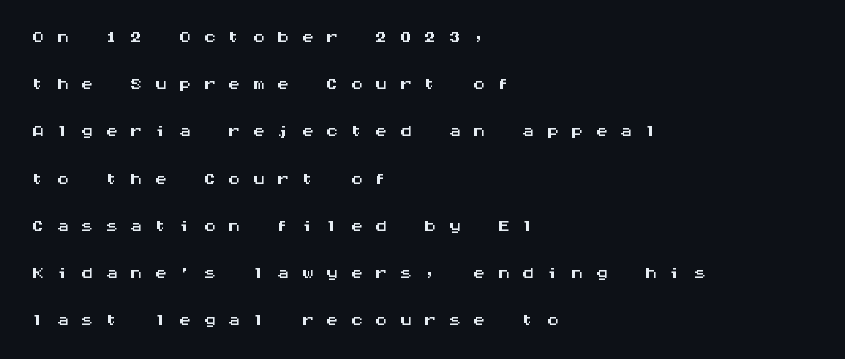
Q: Is the text italic (slanted)? A: No, it is upright.
Q: Is the text underlined? A: No.
Q: How is the paragraph aligned? A: Left-aligned.
Q: Is the spacing between letters normal or unusually wide? A: Unusually wide.
